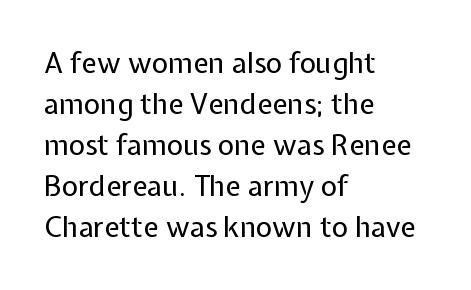
The image shows 28 px regular-weight sans-serif type, upright; set left-aligned, normal line spacing (1.46x), normal letter spacing, not underlined; low stroke contrast and a medium x-height.
